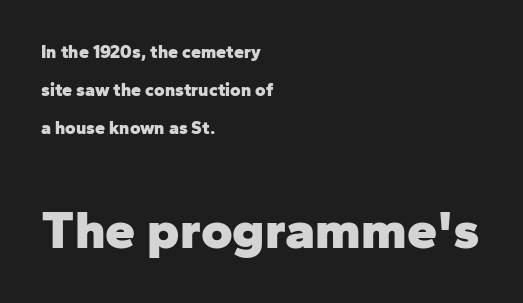
The image shows 54 px heavy sans-serif type, upright; set left-aligned, loose line spacing (2.1x), normal letter spacing, not underlined; the second (bottom) block is 3.0x larger; low stroke contrast and a medium x-height.
